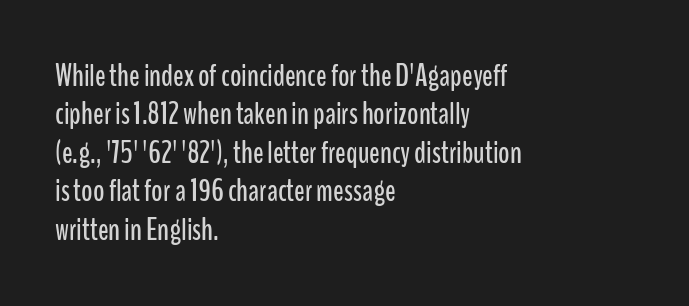
The letters carry no serifs — their stems end cleanly without finishing strokes. Descenders are the only things crossing below the line. The passage shown has conventional tracking throughout. The letters advance in unequal steps, a hallmark of proportional type.
